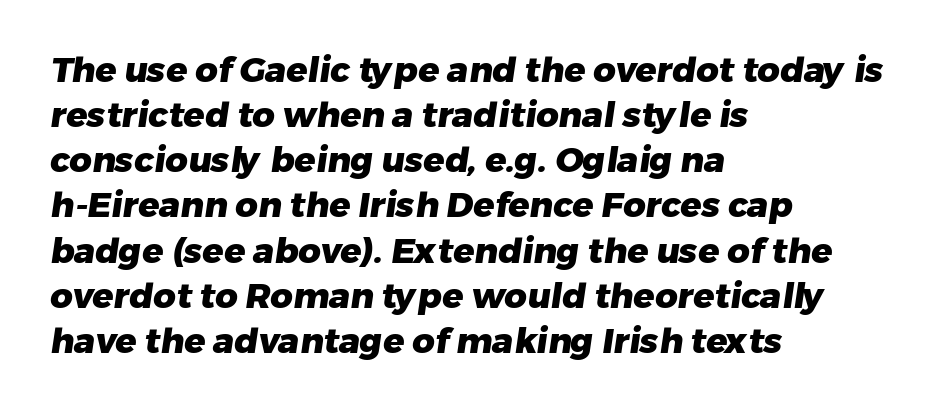
{"serif": "no", "bold": "yes", "weight": "heavy", "width": "normal", "stroke_contrast": "low", "x_height": "medium", "monospaced": "no", "underline": "no", "align": "left", "line_spacing": "normal", "line_spacing_ratio": 1.29, "letter_spacing": "normal", "letter_spacing_em": 0.0, "glyph_px": 35}
